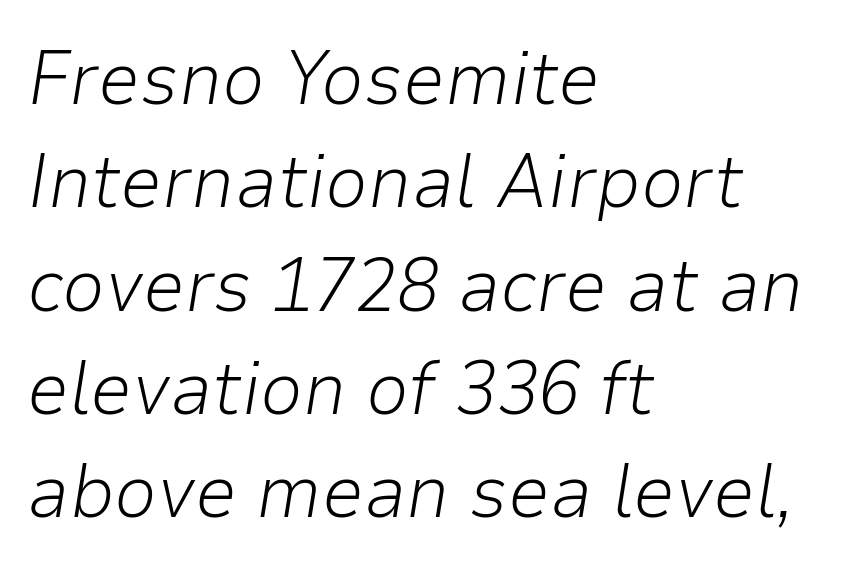
A clean baseline with only descenders dipping below it. The typesetter chose a ragged-right arrangement here. Do the characters align in a grid? No, the font is proportional. Does extra space separate the letters? No, they use regular spacing.
